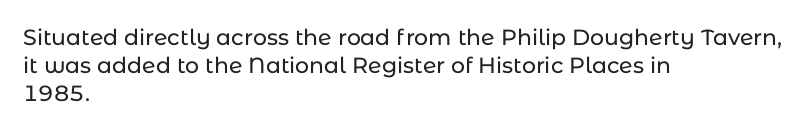
The image shows 22 px text type, upright; set left-aligned, normal line spacing (1.28x), normal letter spacing, not underlined.
